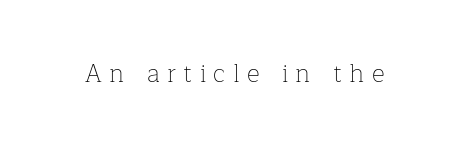
The image shows 25 px text type, upright; set unusually wide letter spacing (+0.3 em), not underlined.
